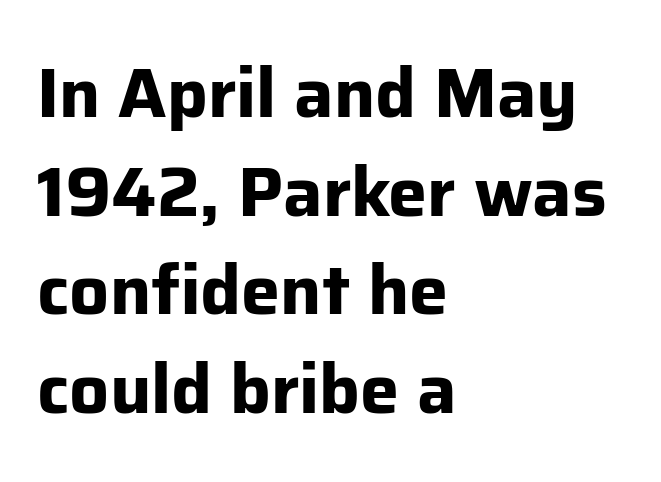
{"serif": "no", "italic": "no", "bold": "yes", "weight": "bold", "width": "normal", "stroke_contrast": "low", "x_height": "medium", "monospaced": "no", "underline": "no", "align": "left", "line_spacing": "normal", "line_spacing_ratio": 1.41, "letter_spacing": "normal", "letter_spacing_em": 0.0, "glyph_px": 70}
